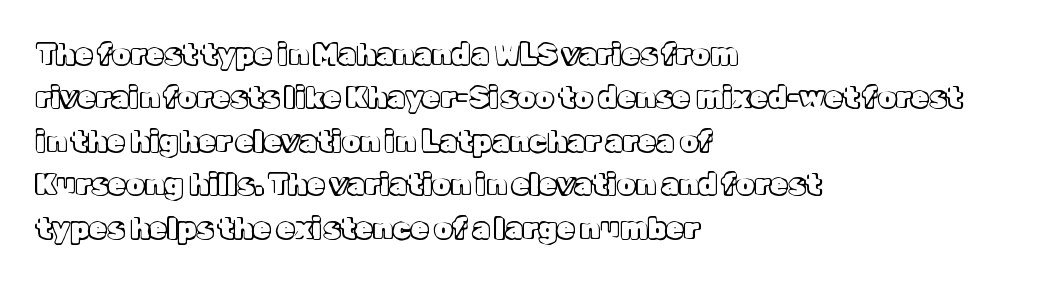
Q: Is the text italic (slanted)? A: No, it is upright.
Q: Is the text underlined? A: No.
Q: How is the paragraph aligned? A: Left-aligned.
Q: Is the spacing between letters normal or unusually wide? A: Normal.
Q: Is the spacing between lines tight, normal or loose? A: Normal.
Q: Width (condensed, normal, or wide)? A: Normal.
Q: x-height? A: Medium.
Q: Monospaced? A: No.
